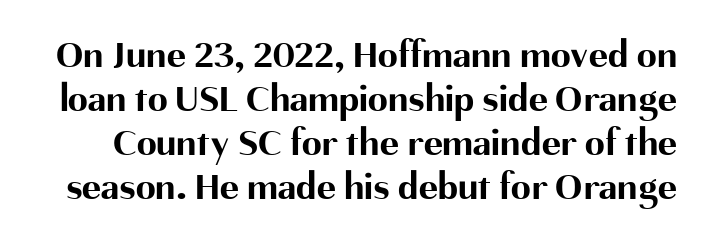
{"serif": "no", "italic": "no", "bold": "yes", "weight": "bold", "width": "normal", "stroke_contrast": "medium", "x_height": "medium", "monospaced": "no", "underline": "no", "line_spacing": "tight", "line_spacing_ratio": 1.1, "letter_spacing": "normal", "letter_spacing_em": 0.0, "glyph_px": 40}
